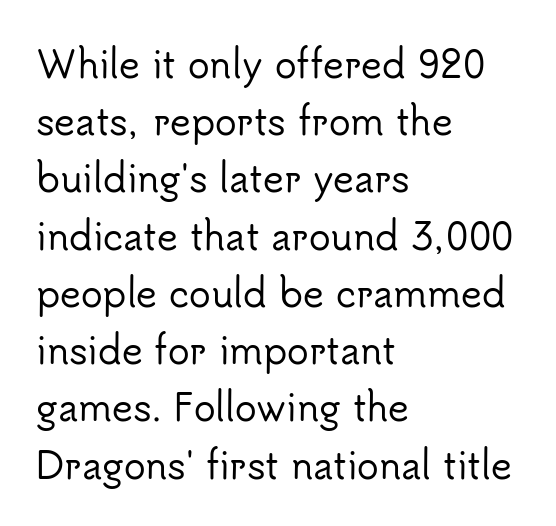
Q: Is the text italic (slanted)? A: No, it is upright.
Q: Is the typeface a serif or a sans-serif typeface? A: Sans-serif.
Q: Is the text underlined? A: No.
Q: How is the paragraph aligned? A: Left-aligned.
Q: Is the spacing between letters normal or unusually wide? A: Normal.
Q: Is the spacing between lines tight, normal or loose? A: Normal.
Q: Width (condensed, normal, or wide)? A: Normal.
Q: Stroke contrast? A: Low.
Q: x-height? A: Small.
Q: Monospaced? A: No.
